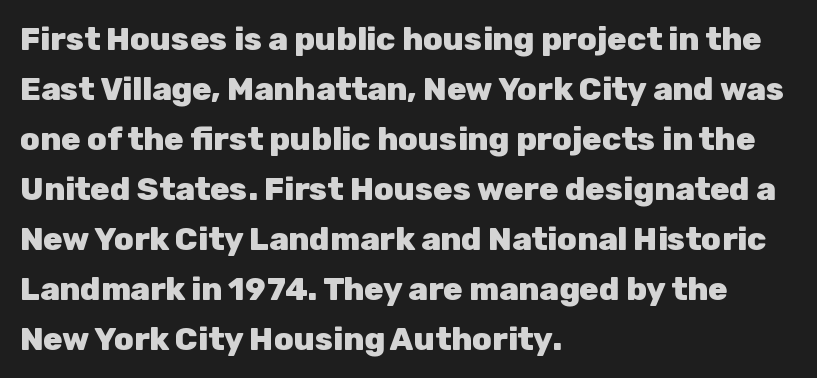
The image shows 32 px heavy sans-serif type, upright; set left-aligned, normal line spacing (1.56x), normal letter spacing, not underlined; low stroke contrast and a medium x-height.
